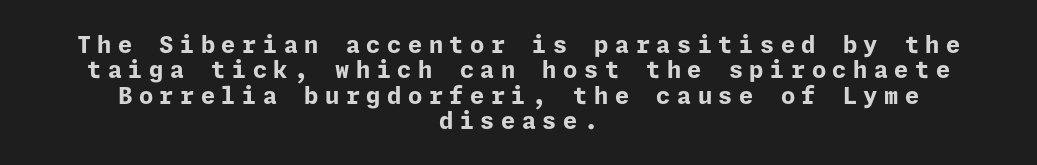
Q: Is the text bold? A: Yes.
Q: Is the text italic (slanted)? A: No, it is upright.
Q: Is the text underlined? A: No.
Q: How is the paragraph aligned? A: Centered.
Q: Is the spacing between letters normal or unusually wide? A: Unusually wide.
Q: Is the spacing between lines tight, normal or loose? A: Tight.
